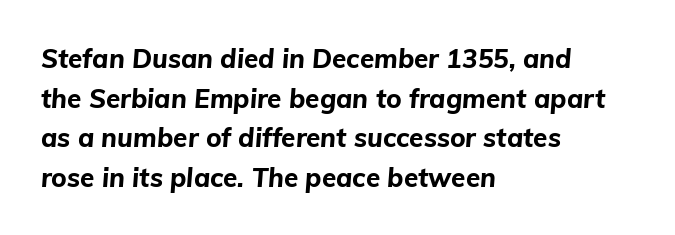
The image shows 26 px bold type, italic (leaning right); set left-aligned, normal line spacing (1.52x), normal letter spacing, not underlined.
